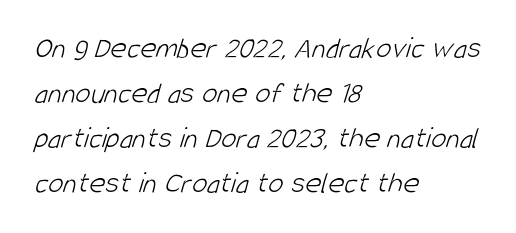
{"serif": "no", "bold": "no", "weight": "light", "width": "condensed", "stroke_contrast": "low", "x_height": "large", "monospaced": "no", "underline": "no", "align": "left", "line_spacing": "normal", "line_spacing_ratio": 1.45, "letter_spacing": "normal", "letter_spacing_em": 0.0, "glyph_px": 31}
